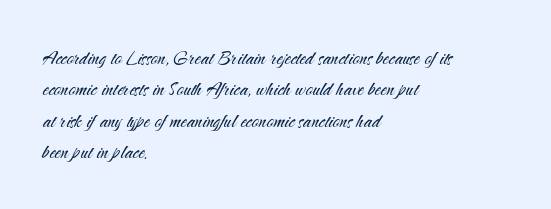
The image shows 24 px text type; set left-aligned, normal line spacing (1.31x), normal letter spacing, not underlined.
